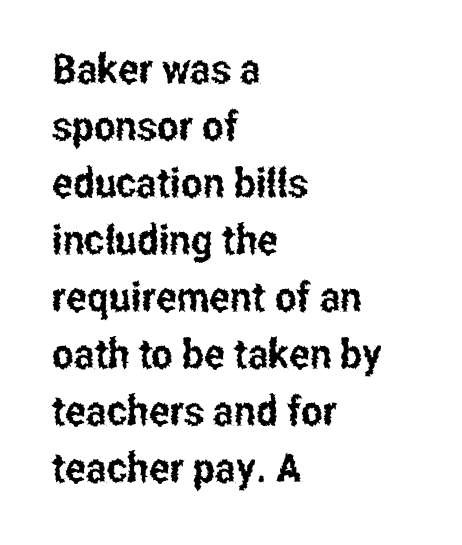
Characters follow at the spacing the type designer built in. The zone under the glyphs is completely vacant. The lettering stays uniformly vertical, giving the passage a roman look. The rendering anchors every line to the left-hand side. The rows are spaced the way most documents space them.
